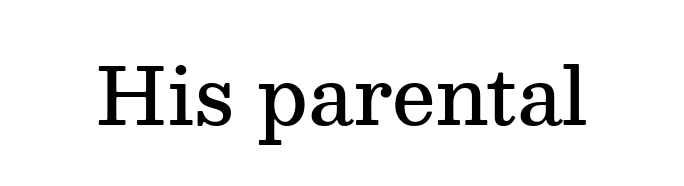
Q: Is the text bold? A: Semi-bold.
Q: Is the text italic (slanted)? A: No, it is upright.
Q: Is the typeface a serif or a sans-serif typeface? A: Serif.
Q: Is the text underlined? A: No.
Q: Is the spacing between letters normal or unusually wide? A: Normal.
Q: Width (condensed, normal, or wide)? A: Normal.
Q: Stroke contrast? A: Medium.
Q: x-height? A: Medium.
Q: Monospaced? A: No.
